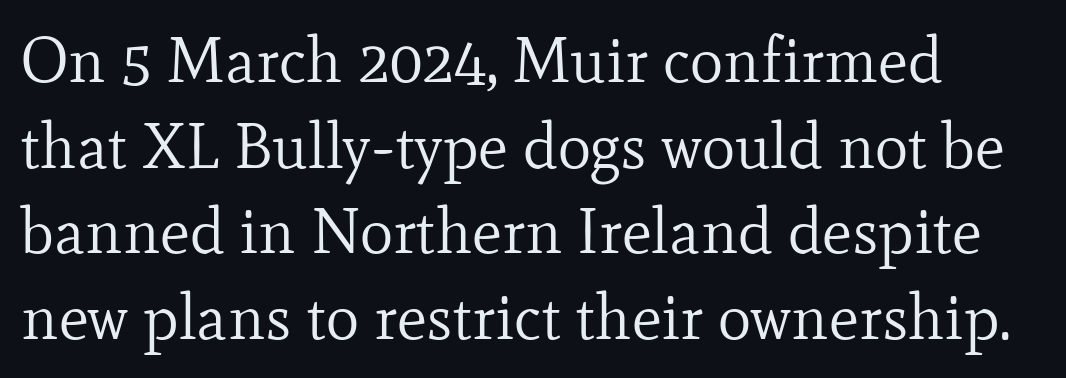
These lines are rendered in a variable-pitch font. Tracking here is standard; glyphs follow each other at the usual distance. The face looks like a standard text weight, possibly lighter. Each new line begins a customary step beneath the previous one. A typesetter would mark this as roman, not italic. Bare-footed words on every line.
